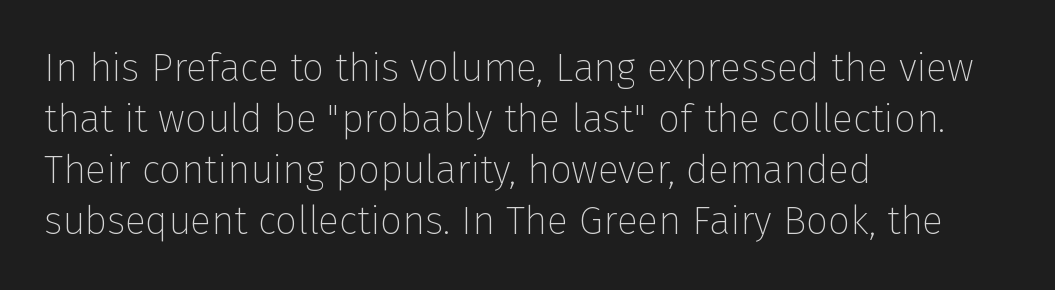
Quick note: not italic, upright. Horizontal bands of white between lines are of average thickness. Is this a fixed-width face? No — the glyphs have proportional, varying widths. The letterforms sit shoulder to shoulder at normal distance. The passage shown is typeset with a sans-serif family.
